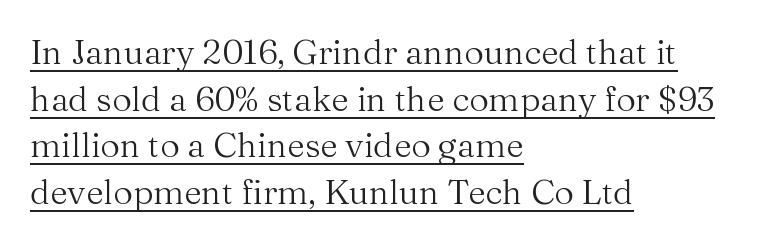
Q: Is the text bold? A: No.
Q: Is the text italic (slanted)? A: No, it is upright.
Q: Is the typeface a serif or a sans-serif typeface? A: Serif.
Q: Is the text underlined? A: Yes.
Q: How is the paragraph aligned? A: Left-aligned.
Q: Is the spacing between letters normal or unusually wide? A: Normal.
Q: Is the spacing between lines tight, normal or loose? A: Normal.
Q: Width (condensed, normal, or wide)? A: Normal.
Q: Stroke contrast? A: Medium.
Q: x-height? A: Medium.
Q: Monospaced? A: No.
